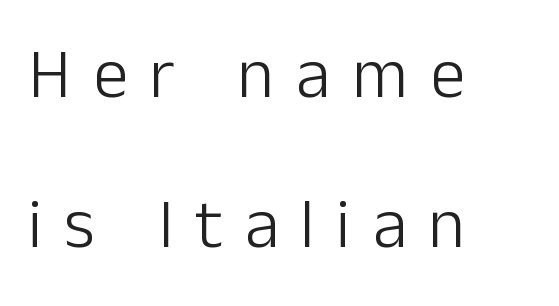
Q: Is the text bold? A: No.
Q: Is the text italic (slanted)? A: No, it is upright.
Q: Is the typeface a serif or a sans-serif typeface? A: Sans-serif.
Q: Is the text underlined? A: No.
Q: How is the paragraph aligned? A: Left-aligned.
Q: Is the spacing between letters normal or unusually wide? A: Unusually wide.
Q: Is the spacing between lines tight, normal or loose? A: Loose.
Q: Width (condensed, normal, or wide)? A: Normal.
Q: Stroke contrast? A: Low.
Q: x-height? A: Medium.
Q: Monospaced? A: No.
